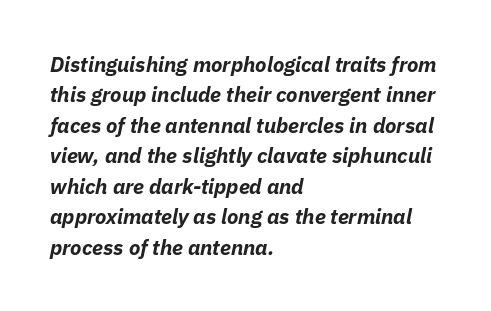
Bare-footed words on every line. This sample keeps an unexceptional amount of space between lines. Compared with an ordinary text face, these strokes are far heavier — a full bold. Letter spacing: default.
